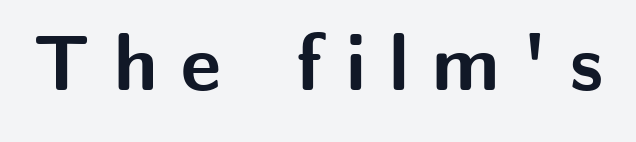
Every character sits straight up, as roman type does. Varying glyph widths throughout — classic text-font behaviour. In terms of weight, the rendering is a true, heavy bold. The passage shown is not underscored anywhere. Is this a sans? Yes — the strokes have no serifs. Between one letter and the next there's a generous, obvious gap.
